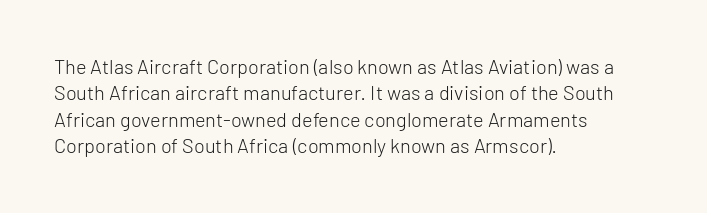
Q: Is the text bold? A: No.
Q: Is the text italic (slanted)? A: No, it is upright.
Q: Is the text underlined? A: No.
Q: How is the paragraph aligned? A: Left-aligned.
Q: Is the spacing between letters normal or unusually wide? A: Normal.
Q: Is the spacing between lines tight, normal or loose? A: Normal.
